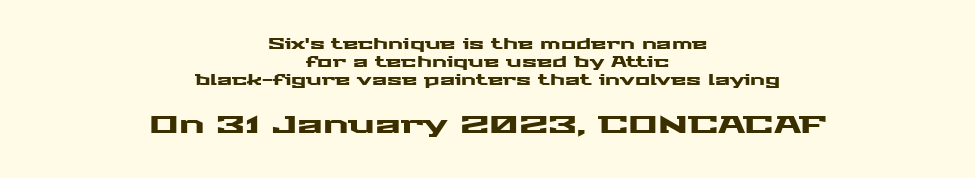
No italicization has been applied; the sample stays upright. Descender tails drop into unmarked territory. Block two is the big one; block one sits smaller above it. Nobody touched the tracking dial on this one. This sample is center-justified, so both line endings float freely. The rendering uses a moderate line-height, typical for paragraphs.
